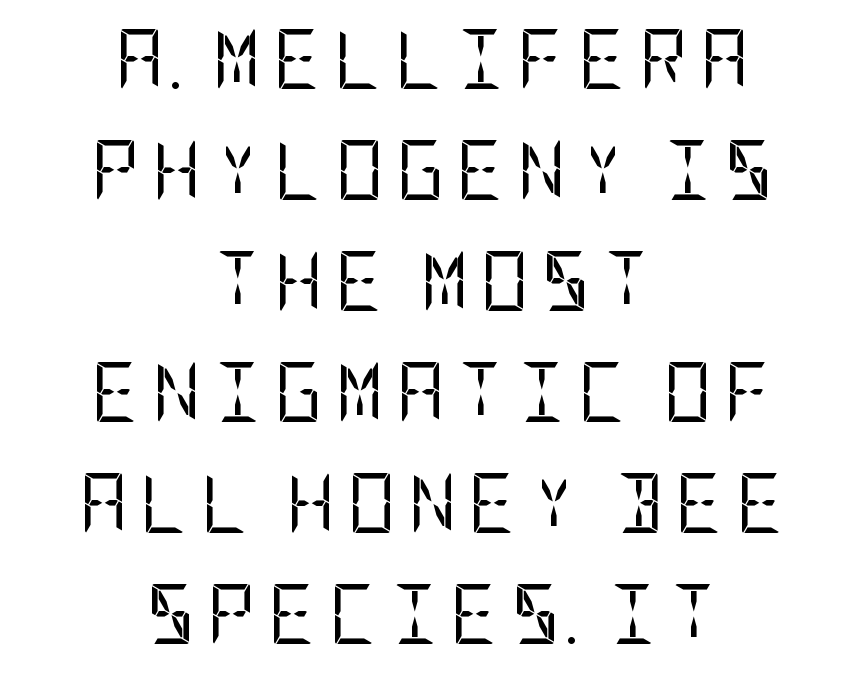
Q: Is the text bold? A: No.
Q: Is the text italic (slanted)? A: No, it is upright.
Q: Is the typeface a serif or a sans-serif typeface? A: Sans-serif.
Q: Is the text underlined? A: No.
Q: How is the paragraph aligned? A: Centered.
Q: Is the spacing between letters normal or unusually wide? A: Unusually wide.
Q: Width (condensed, normal, or wide)? A: Condensed.
Q: Stroke contrast? A: Low.
Q: x-height? A: Large.
